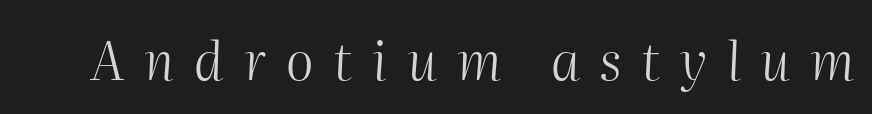
Q: Is the text bold? A: No.
Q: Is the text italic (slanted)? A: Yes, it leans right by about 2 degrees.
Q: Is the text underlined? A: No.
Q: Is the spacing between letters normal or unusually wide? A: Unusually wide.
Q: Width (condensed, normal, or wide)? A: Normal.
Q: Stroke contrast? A: Medium.
Q: x-height? A: Medium.
Q: Monospaced? A: No.
